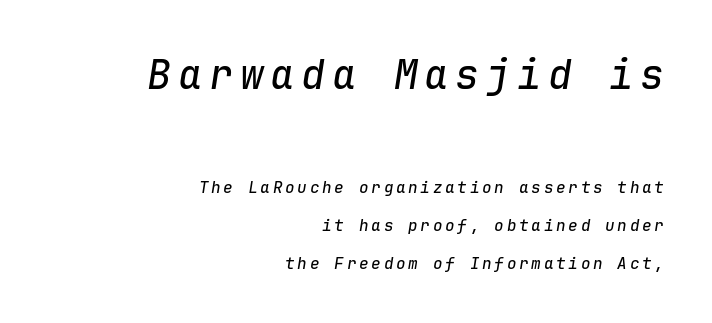
The image shows 40 px text type, italic (leaning right), monospaced; set right-aligned, loose line spacing (2.39x), not underlined; the first (top) block is 2.5x larger; low stroke contrast and a medium x-height.
